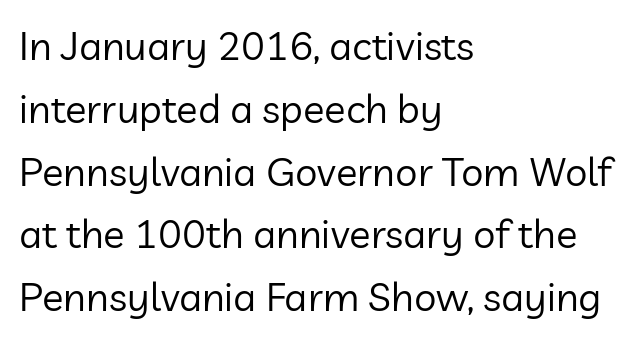
{"serif": "no", "italic": "no", "bold": "no", "weight": "regular", "width": "normal", "stroke_contrast": "low", "x_height": "medium", "monospaced": "no", "underline": "no", "align": "left", "line_spacing": "normal", "line_spacing_ratio": 1.57, "letter_spacing": "normal", "letter_spacing_em": 0.0, "glyph_px": 40}
